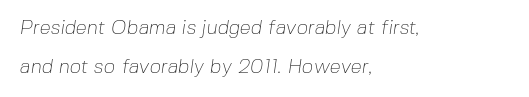
Notice how the passage keeps a crisp vertical edge on the left only. Vertical spacing — loose. The strokes are not fattened; the text isn't bold. The letterforms sit shoulder to shoulder at normal distance. The space beneath each line is pristine and unruled.
